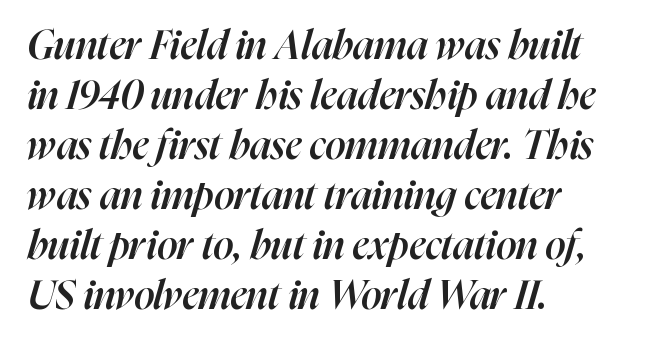
The image shows 40 px semibold type, italic (leaning right); set left-aligned, normal line spacing (1.25x), normal letter spacing, not underlined; high stroke contrast and a medium x-height.
